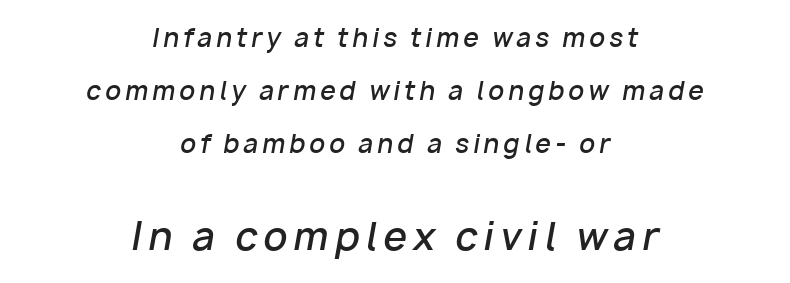
{"italic": "yes", "lean": "right", "slant_degrees": 10, "bold": "semi", "weight": "semibold", "width": "normal", "stroke_contrast": "low", "x_height": "medium", "monospaced": "no", "underline": "no", "align": "center", "line_spacing": "loose", "line_spacing_ratio": 2.13, "larger_block": "second", "size_ratio": 1.52, "glyph_px": 38}
